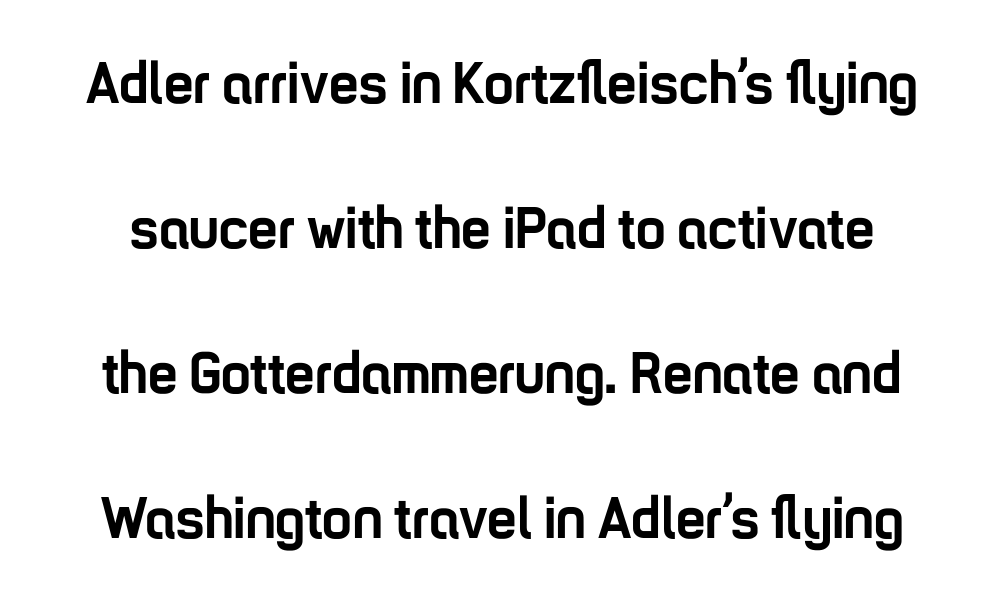
{"serif": "no", "italic": "no", "bold": "yes", "weight": "semibold", "width": "condensed", "stroke_contrast": "low", "x_height": "medium", "monospaced": "no", "underline": "no", "line_spacing": "loose", "line_spacing_ratio": 2.46, "letter_spacing": "normal", "letter_spacing_em": 0.0, "glyph_px": 59}
